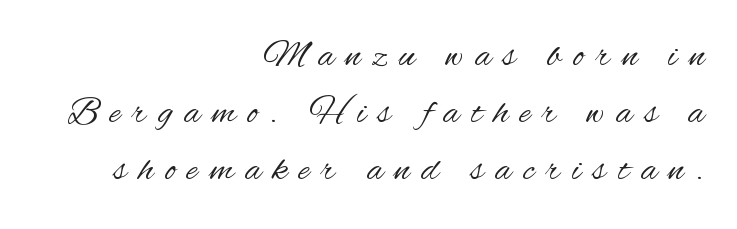
Q: Is the text bold? A: No.
Q: Is the text italic (slanted)? A: Yes.
Q: Is the typeface a serif or a sans-serif typeface? A: Sans-serif.
Q: Is the text underlined? A: No.
Q: How is the paragraph aligned? A: Right-aligned.
Q: Is the spacing between letters normal or unusually wide? A: Unusually wide.
Q: Is the spacing between lines tight, normal or loose? A: Normal.
Q: Width (condensed, normal, or wide)? A: Condensed.
Q: Stroke contrast? A: Medium.
Q: x-height? A: Small.
Q: Monospaced? A: No.
